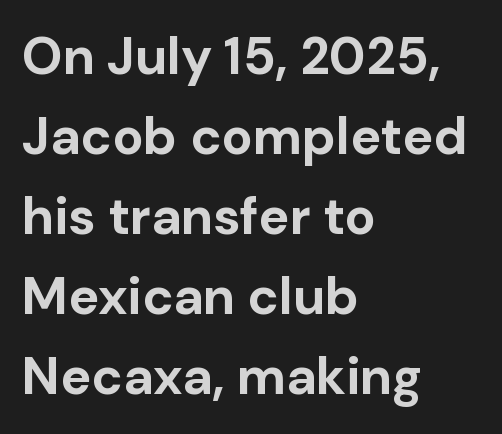
Letter spacing: default. These lines stack with their left ends in a neat column. The font family rendered here belongs to the sans-serif group. Each row of text sits above clean, open space. The letters advance in unequal steps, a hallmark of proportional type. One glance says typical: line gaps are just what's usual.
